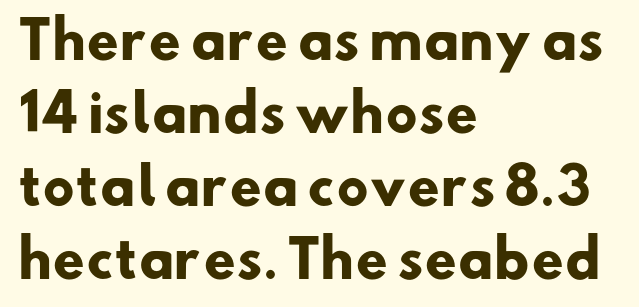
Q: Is the text bold? A: Yes.
Q: Is the typeface a serif or a sans-serif typeface? A: Sans-serif.
Q: Is the text underlined? A: No.
Q: How is the paragraph aligned? A: Left-aligned.
Q: Is the spacing between letters normal or unusually wide? A: Normal.
Q: Is the spacing between lines tight, normal or loose? A: Normal.
Q: Width (condensed, normal, or wide)? A: Normal.
Q: Stroke contrast? A: Low.
Q: x-height? A: Small.
Q: Monospaced? A: No.
